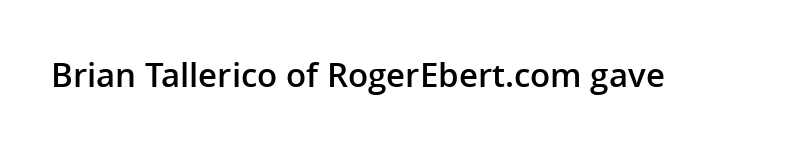
The image shows 33 px semibold sans-serif type, upright; set normal letter spacing, not underlined; low stroke contrast and a medium x-height.
